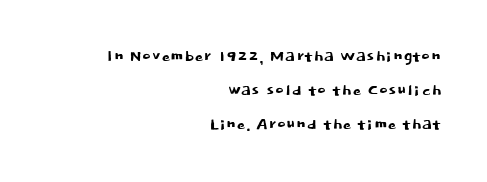
Q: Is the text italic (slanted)? A: No, it is upright.
Q: Is the text underlined? A: No.
Q: How is the paragraph aligned? A: Right-aligned.
Q: Is the spacing between letters normal or unusually wide? A: Normal.
Q: Is the spacing between lines tight, normal or loose? A: Normal.
